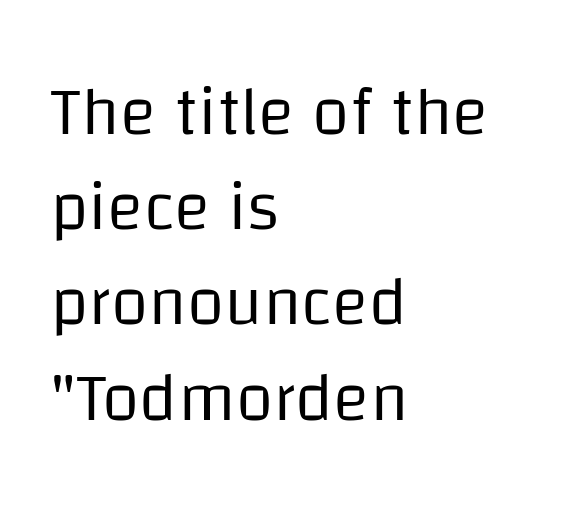
The image shows 68 px regular-weight sans-serif type, upright; set left-aligned, normal line spacing (1.4x), normal letter spacing, not underlined; low stroke contrast and a large x-height.
